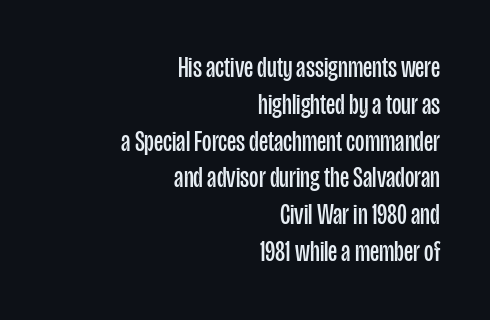
The cut favours lightness, reaching ordinary text weight at its darkest. Visually the block forms a straight wall on the right and a jagged coastline on the left. Leading: standard. Compared with typical body copy, the letter spacing here is the same.
